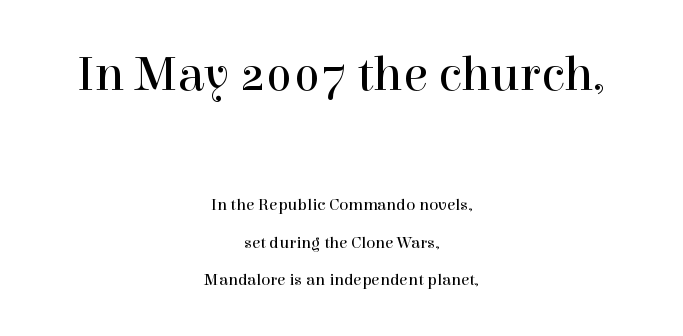
{"serif": "yes", "italic": "no", "bold": "no", "weight": "regular", "width": "normal", "x_height": "medium", "monospaced": "no", "underline": "no", "align": "center", "line_spacing": "loose", "line_spacing_ratio": 2.19, "letter_spacing": "normal", "letter_spacing_em": 0.0, "larger_block": "first", "size_ratio": 2.94, "glyph_px": 50}
